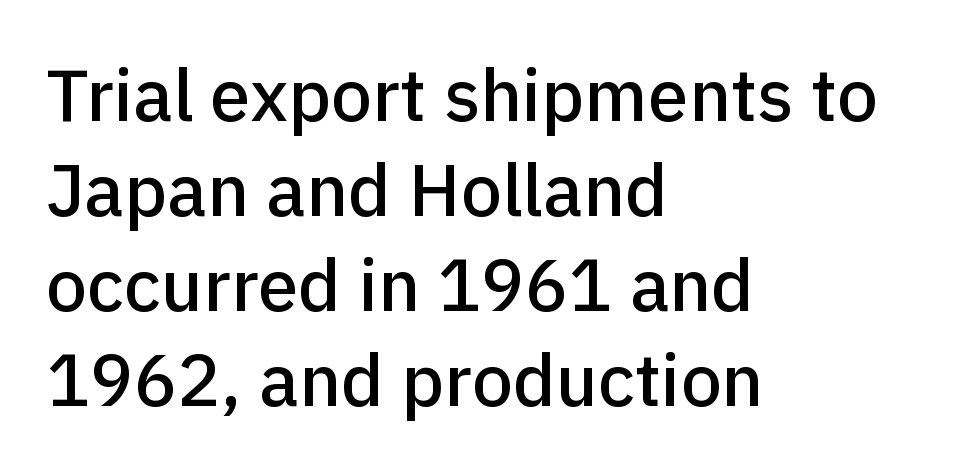
Check the space under the baseline: it is left empty. Every row of glyphs begins at an identical x-position on the left. The type is set solid horizontally, with unmodified tracking. These lines are rendered in a variable-pitch font. You can tell it's not italic because the verticals are truly vertical. Serif or sans? Sans — the stroke terminals are bare.
